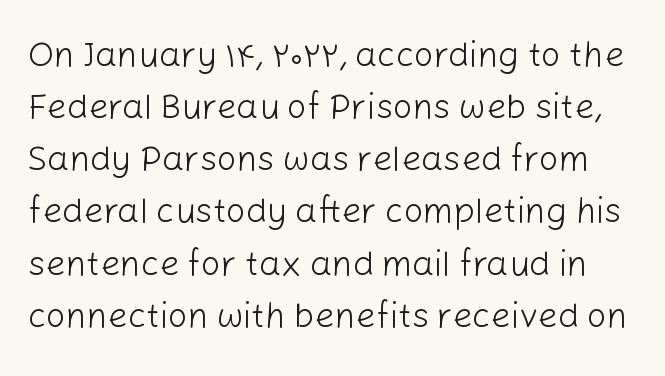
The image shows 35 px light sans-serif type, upright; set normal line spacing (1.49x), normal letter spacing, not underlined; low stroke contrast and a medium x-height.
